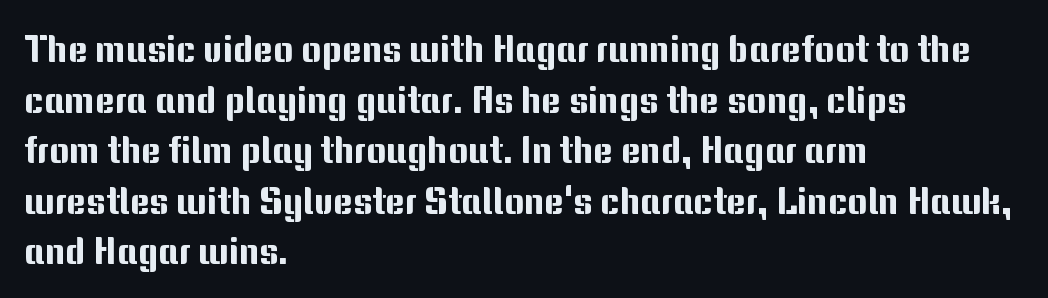
Q: Is the text italic (slanted)? A: No, it is upright.
Q: Is the typeface a serif or a sans-serif typeface? A: Sans-serif.
Q: Is the text underlined? A: No.
Q: How is the paragraph aligned? A: Left-aligned.
Q: Is the spacing between letters normal or unusually wide? A: Normal.
Q: Is the spacing between lines tight, normal or loose? A: Normal.
Q: Width (condensed, normal, or wide)? A: Normal.
Q: Stroke contrast? A: Medium.
Q: x-height? A: Medium.
Q: Monospaced? A: No.
